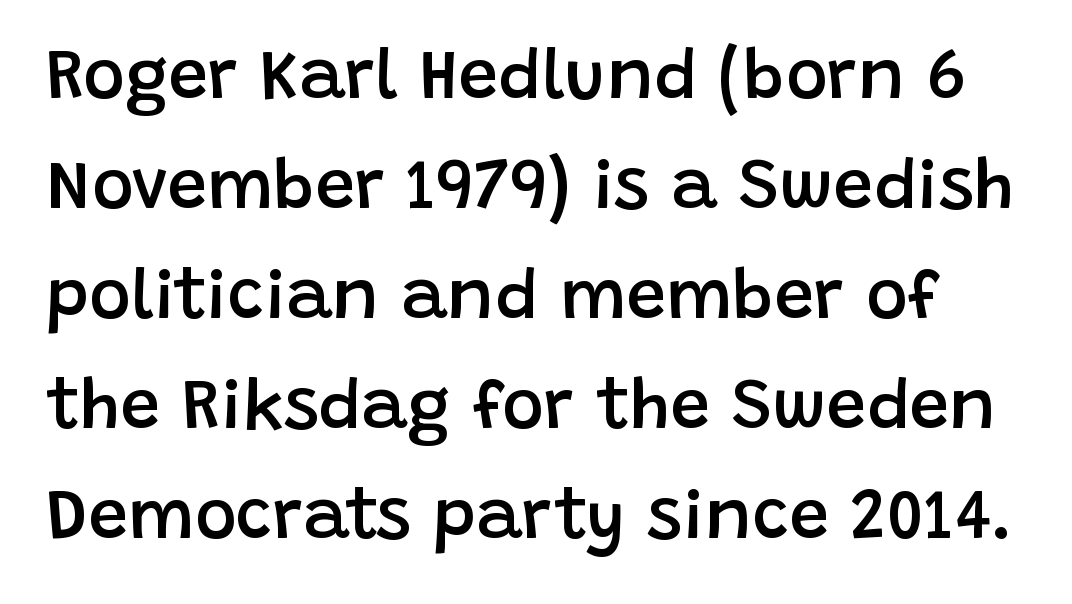
The image shows 71 px semibold sans-serif type, upright; set normal line spacing (1.55x), normal letter spacing, not underlined; low stroke contrast and a large x-height.
